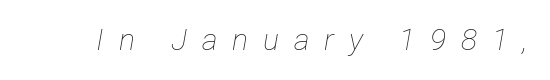
Slant detected: the letters are inclined. Between one letter and the next there's a generous, obvious gap. Underlining? Definitely not there. The letters look calm and open, with moderate or lighter stems.
